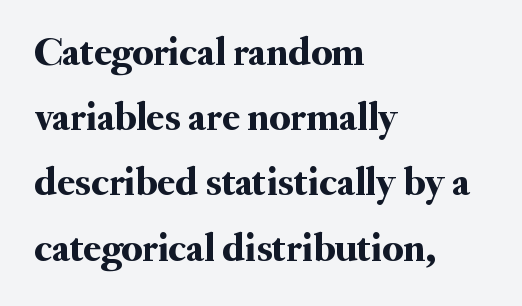
{"serif": "yes", "italic": "no", "width": "normal", "stroke_contrast": "medium", "x_height": "small", "monospaced": "no", "underline": "no", "align": "left", "line_spacing": "normal", "line_spacing_ratio": 1.59, "letter_spacing": "normal", "letter_spacing_em": 0.0, "glyph_px": 41}
